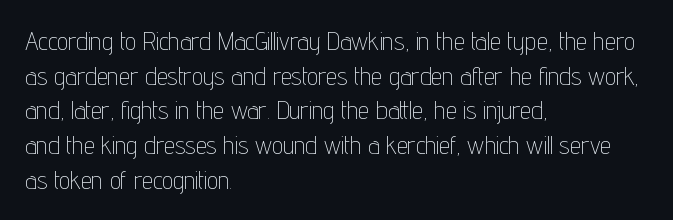
Q: Is the text bold? A: No.
Q: Is the text italic (slanted)? A: No, it is upright.
Q: Is the text underlined? A: No.
Q: How is the paragraph aligned? A: Left-aligned.
Q: Is the spacing between letters normal or unusually wide? A: Normal.
Q: Is the spacing between lines tight, normal or loose? A: Normal.
